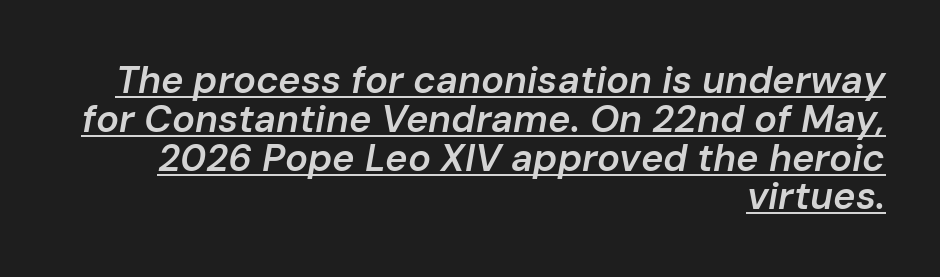
The image shows 38 px semibold type, italic (leaning right); set right-aligned, tight line spacing (1.02x), normal letter spacing, underlined; low stroke contrast and a medium x-height.
